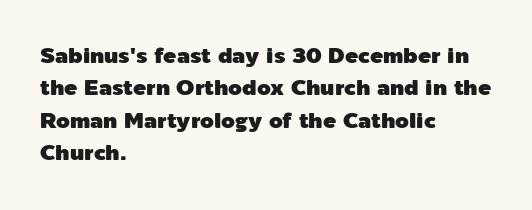
The image shows 22 px text type, upright; set left-aligned, normal line spacing (1.47x), normal letter spacing, not underlined.
